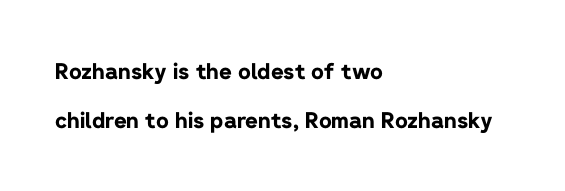
{"italic": "no", "bold": "yes", "underline": "no", "align": "left", "line_spacing": "loose", "line_spacing_ratio": 2.24, "letter_spacing": "normal", "letter_spacing_em": 0.0, "glyph_px": 22}
